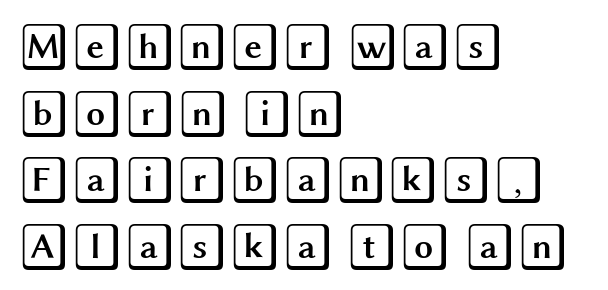
The gap between lines stays unmarked. The paragraph has a hard left edge and a soft right edge. Standard letterfit; no display-style spreading of the glyphs. Regarding leading, the lines here are spaced in the standard way. Is there any slant? The stems are plumb.
